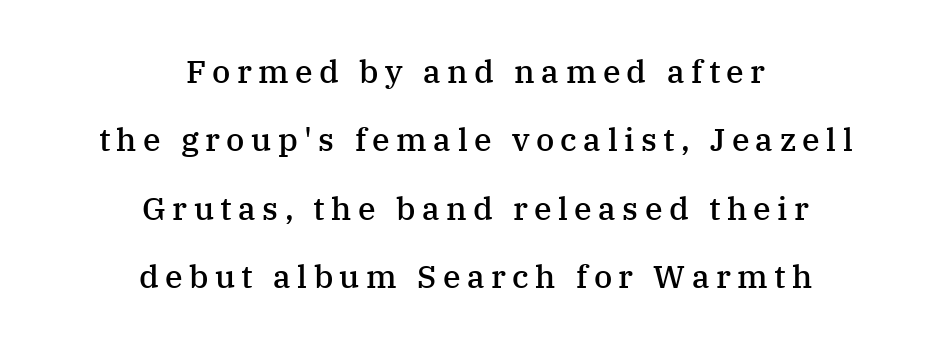
{"serif": "yes", "italic": "no", "bold": "semi", "weight": "semibold", "width": "normal", "stroke_contrast": "medium", "x_height": "medium", "monospaced": "no", "underline": "no", "align": "center", "line_spacing": "loose", "line_spacing_ratio": 2.14, "letter_spacing": "wide", "letter_spacing_em": 0.2, "glyph_px": 32}
